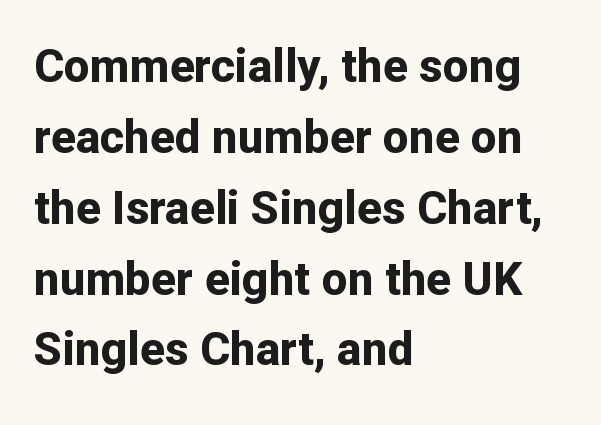
The image shows 46 px bold sans-serif type, upright; set left-aligned, normal line spacing (1.54x), normal letter spacing, not underlined; low stroke contrast and a medium x-height.
